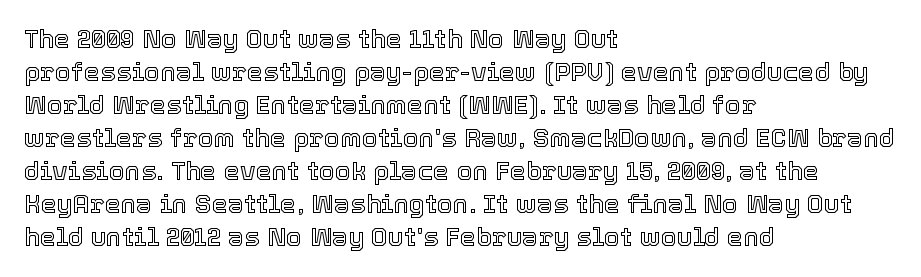
The foot of each line stays bare and open. Leading matches the norm, producing a regular column. The paragraph shown leans on its left margin. The gaps between neighbouring characters are ordinary and unremarkable. Italic? Not at all — the glyphs are vertical.
